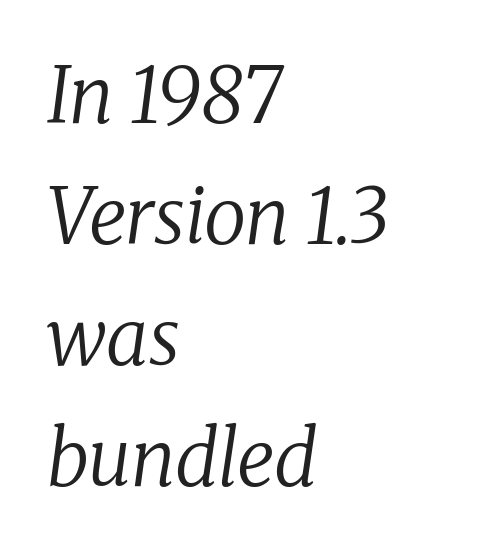
The image shows 77 px regular-weight serif type, italic (leaning right); set left-aligned, normal line spacing (1.57x), normal letter spacing, not underlined; low stroke contrast and a medium x-height.
